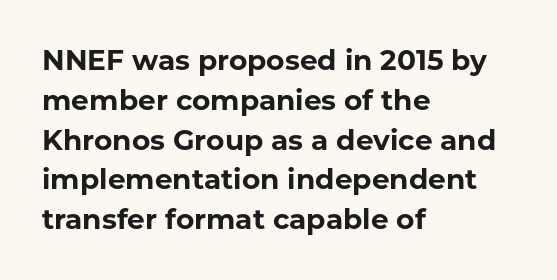
The paragraph has a hard left edge and a soft right edge. Looks like regular typesetting: each glyph gets only the width it needs. I'd call this a sans setting — the letters go barefoot. Each word holds together tightly as a unit, with standard inter-letter gaps. Caption: bold face, heavy strokes.
